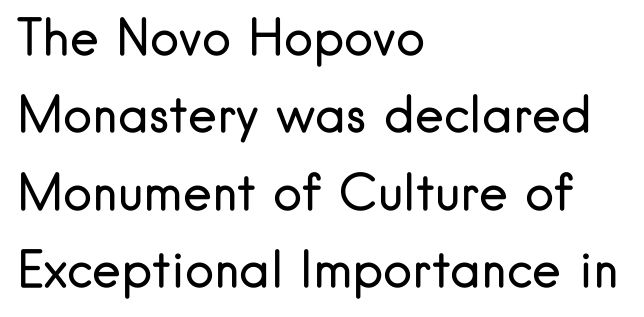
{"serif": "no", "italic": "no", "bold": "no", "weight": "regular", "width": "normal", "stroke_contrast": "low", "x_height": "small", "monospaced": "no", "underline": "no", "align": "left", "line_spacing": "normal", "line_spacing_ratio": 1.58, "letter_spacing": "normal", "letter_spacing_em": 0.0, "glyph_px": 49}
